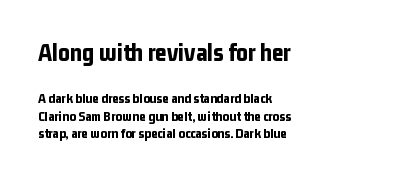
Q: Is the text bold? A: Yes.
Q: Is the text italic (slanted)? A: No, it is upright.
Q: Is the text underlined? A: No.
Q: How is the paragraph aligned? A: Left-aligned.
Q: Is the spacing between letters normal or unusually wide? A: Normal.
Q: Is the spacing between lines tight, normal or loose? A: Normal.
Q: Which block of text is set in a larger size, the first (top) or the second (bottom)? A: The first (top) one.
